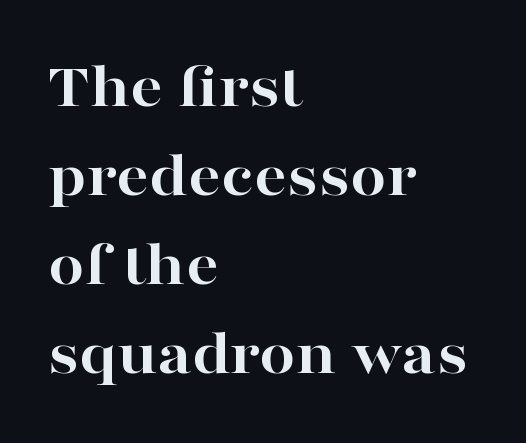
The image shows 65 px bold, wide serif type, upright; set left-aligned, normal line spacing (1.37x), normal letter spacing, not underlined; high stroke contrast and a medium x-height.
